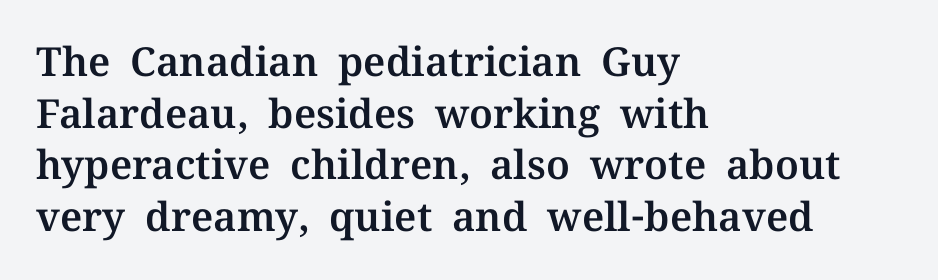
{"serif": "yes", "italic": "no", "width": "normal", "stroke_contrast": "medium", "x_height": "medium", "monospaced": "no", "underline": "no", "align": "left", "line_spacing": "normal", "line_spacing_ratio": 1.29, "letter_spacing": "normal", "letter_spacing_em": 0.0, "glyph_px": 40}
